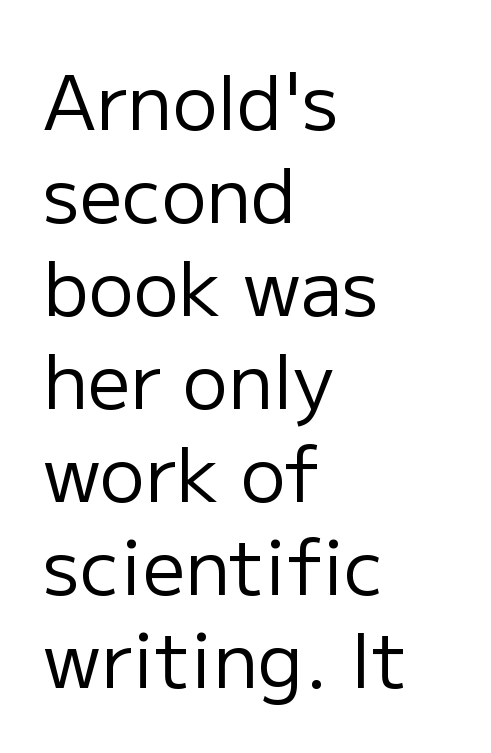
Tall strokes in this sample are plumb rather than angled. Looks like regular typesetting: each glyph gets only the width it needs. The weight tops out at a normal text grade. The passage shown is typeset with a sans-serif family.
